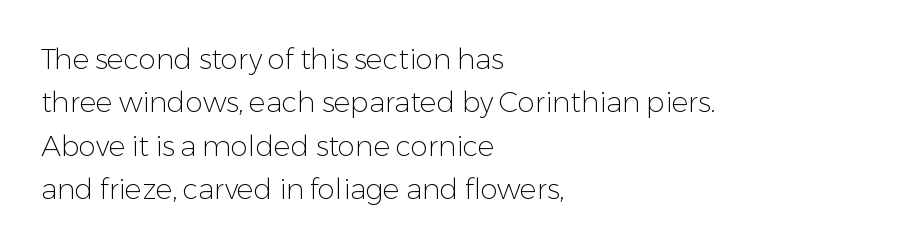
Students, observe: this is what conventionally led text looks like. These lines keep a tight, regular rhythm from letter to letter. The passage shown is typed in a proportional face where columns would drift. A clean baseline with only descenders dipping below it.
